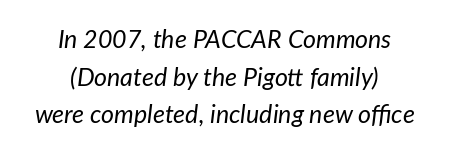
{"italic": "yes", "lean": "right", "slant_degrees": 7, "bold": "no", "underline": "no", "align": "center", "line_spacing": "normal", "line_spacing_ratio": 1.51, "letter_spacing": "normal", "letter_spacing_em": 0.0, "glyph_px": 25}
